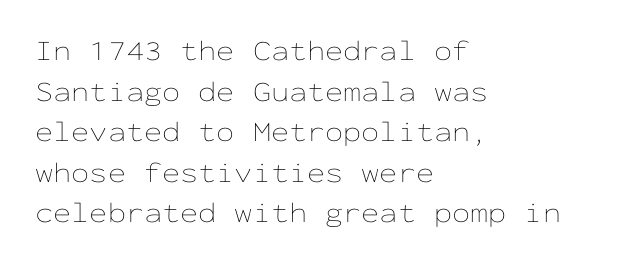
The passage is arranged the way most books set body copy — flush left. This sample has the even, mechanical cadence of fixed-width lettering. Stems and bowls with no extra thickness — not bold. Characters follow at the spacing the type designer built in. No italicization has been applied; the sample stays upright. The space beneath each line is pristine and unruled.
